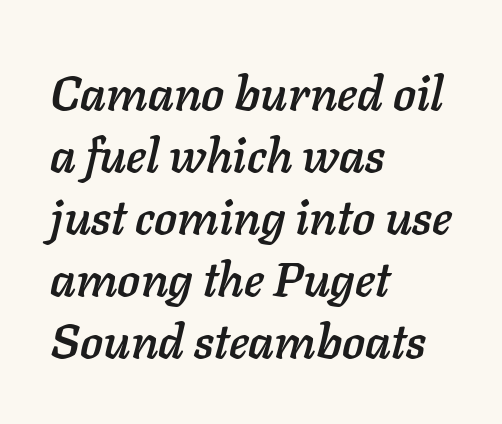
Has an underline been added? It has not. Reading down the column, the eye jumps a familiar distance to each next line. The face used here has a pronounced slope to its letters. A typesetter would call this proportional, since set widths differ per character.
